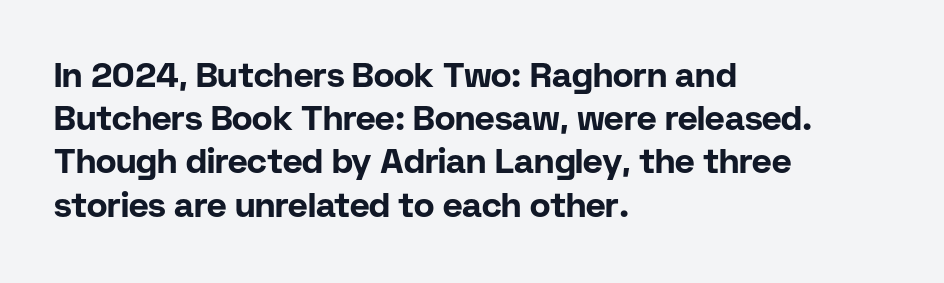
{"serif": "no", "italic": "no", "bold": "yes", "weight": "bold", "width": "normal", "stroke_contrast": "low", "x_height": "medium", "monospaced": "no", "underline": "no", "align": "left", "line_spacing": "normal", "line_spacing_ratio": 1.27, "letter_spacing": "normal", "letter_spacing_em": 0.0, "glyph_px": 34}
